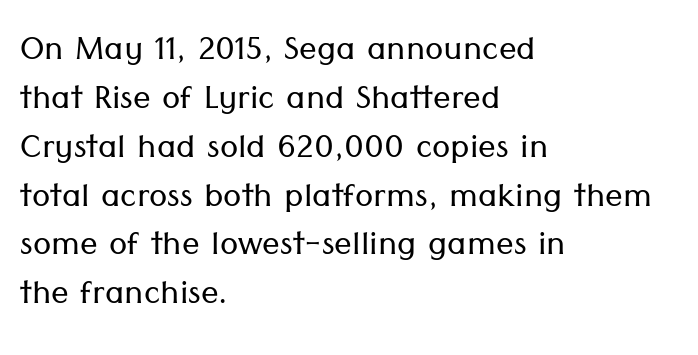
The lines are quadded left. Check where the strokes stop: nothing finishes them off — pure sans. The rendering uses natural spacing where letterforms have individual widths. No word sits above an underline. The face looks like a standard text weight, possibly lighter.
